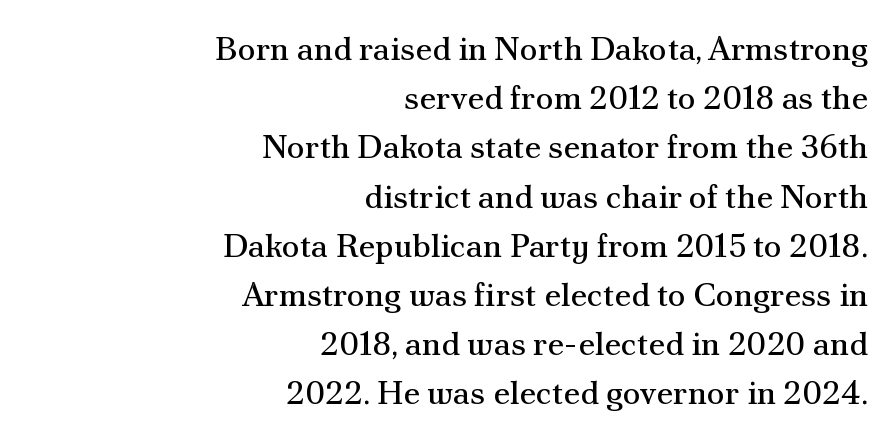
This sample has the flowing, uneven cadence of proportional lettering. Horizontally, the lines are justified to the trailing edge only. How would I describe the line gaps? Plain and ordinary. Compared with a typical body face, this is equally light or lighter still.
